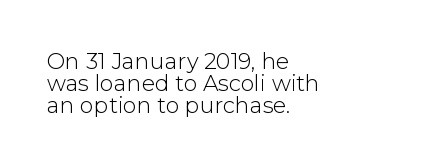
Teacher's note: observe the even left margin — that is flush-left alignment. The passage shown has conventional tracking throughout. The rendering uses a small line-height, squeezing the rows. The foot of each line stays bare and open. In terms of posture, this sample is upright.
